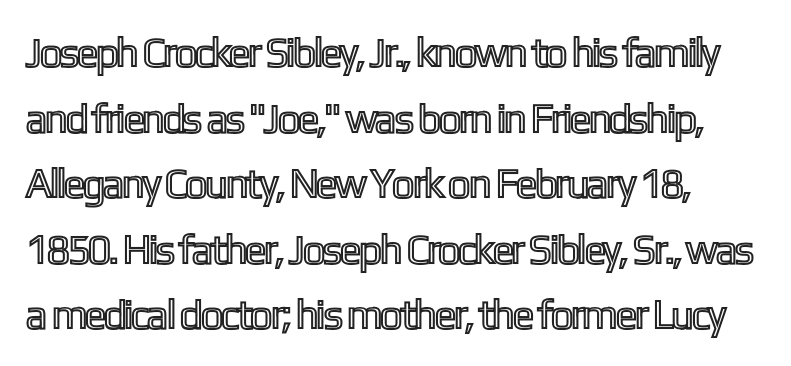
The image shows 41 px condensed type, upright; set left-aligned, normal line spacing (1.6x), normal letter spacing, not underlined; a medium x-height.
